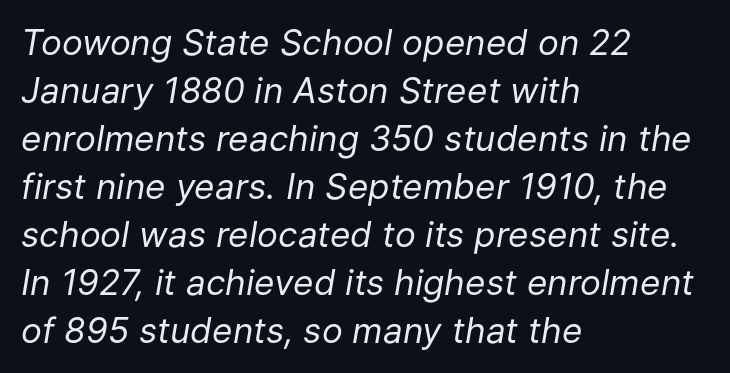
The image shows 35 px regular-weight type, italic (leaning right); set left-aligned, normal line spacing (1.37x), normal letter spacing, not underlined; low stroke contrast and a medium x-height.
